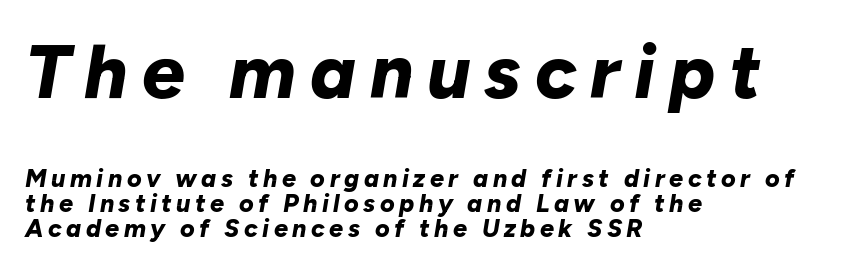
Q: Is the text bold? A: Yes.
Q: Is the text italic (slanted)? A: Yes, it leans right by about 10 degrees.
Q: Is the text underlined? A: No.
Q: How is the paragraph aligned? A: Left-aligned.
Q: Is the spacing between lines tight, normal or loose? A: Tight.
Q: Which block of text is set in a larger size, the first (top) or the second (bottom)? A: The first (top) one.
Q: Width (condensed, normal, or wide)? A: Normal.
Q: Stroke contrast? A: Low.
Q: x-height? A: Medium.
Q: Monospaced? A: No.
